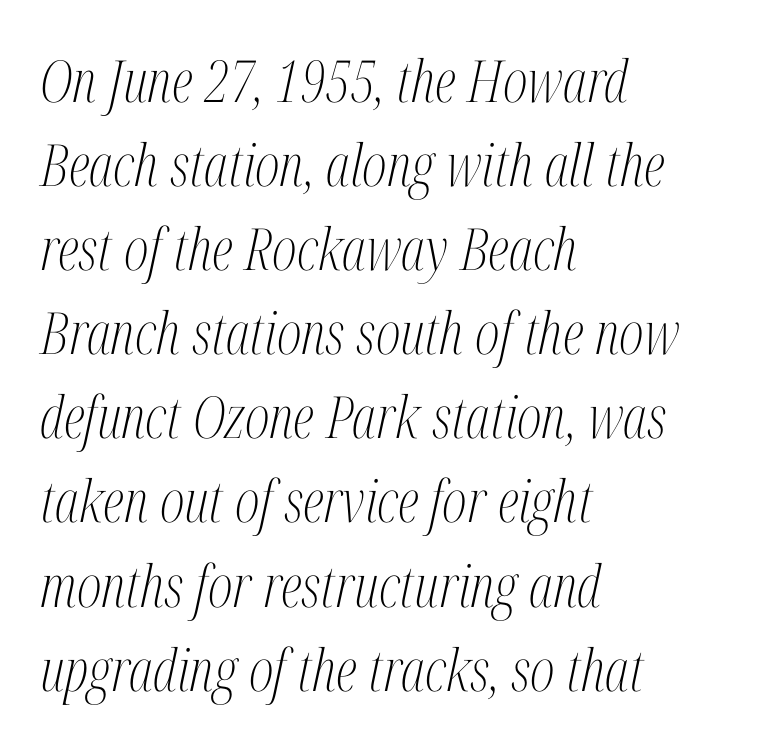
The image shows 58 px light, condensed serif type, italic (leaning right); set left-aligned, normal line spacing (1.45x), normal letter spacing, not underlined; medium stroke contrast and a medium x-height.
